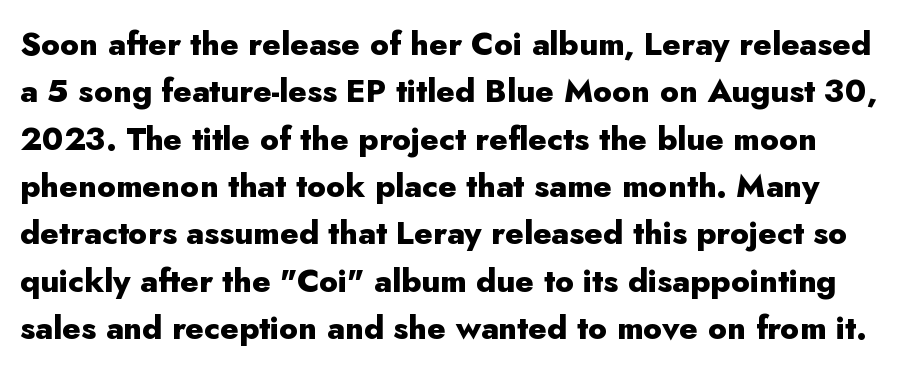
Q: Is the text bold? A: Yes.
Q: Is the text italic (slanted)? A: No, it is upright.
Q: Is the typeface a serif or a sans-serif typeface? A: Sans-serif.
Q: Is the text underlined? A: No.
Q: Is the spacing between letters normal or unusually wide? A: Normal.
Q: Is the spacing between lines tight, normal or loose? A: Normal.
Q: Width (condensed, normal, or wide)? A: Normal.
Q: Stroke contrast? A: Low.
Q: x-height? A: Small.
Q: Monospaced? A: No.
